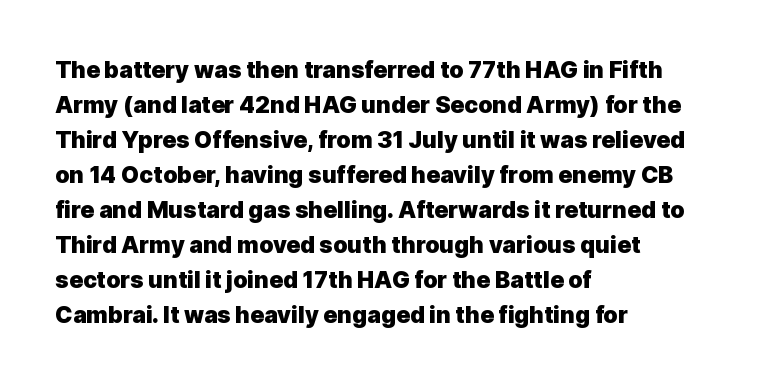
Q: Is the text bold? A: Yes.
Q: Is the text italic (slanted)? A: No, it is upright.
Q: Is the text underlined? A: No.
Q: How is the paragraph aligned? A: Left-aligned.
Q: Is the spacing between letters normal or unusually wide? A: Normal.
Q: Is the spacing between lines tight, normal or loose? A: Normal.
